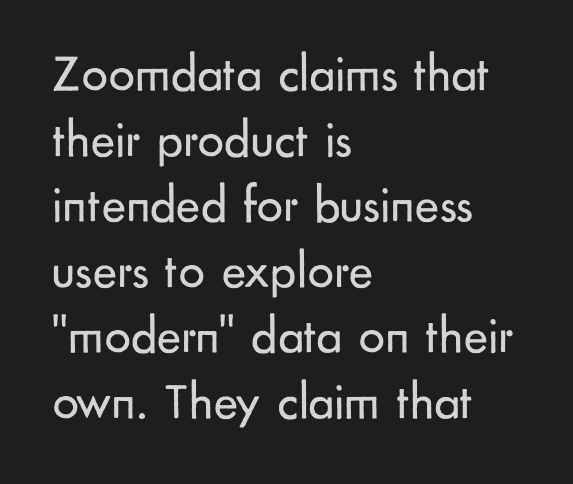
Notice how the stems are strictly vertical — no italics here. The characters are drawn with everyday or finer stroke widths. Underlining? Definitely not there. Check where the strokes stop: nothing finishes them off — pure sans. There is no visible air inserted between adjacent glyphs.
